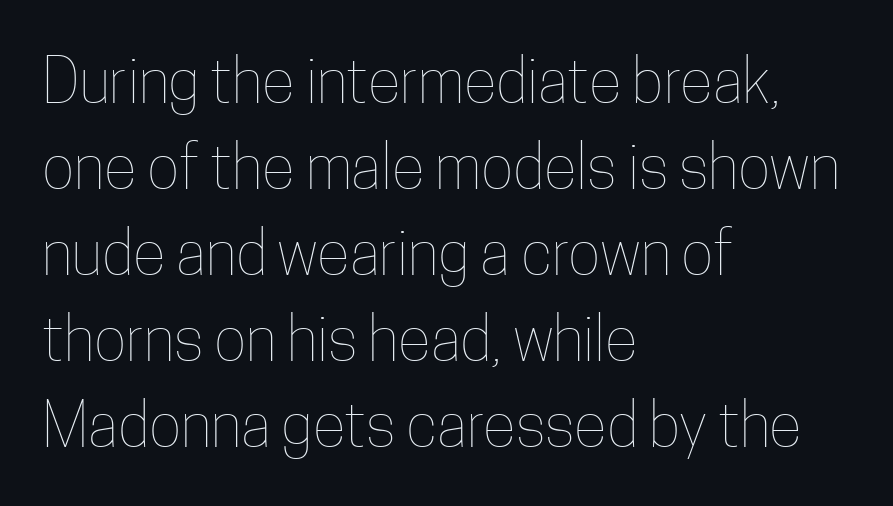
The image shows 61 px thin, condensed type, upright; set left-aligned, normal line spacing (1.41x), normal letter spacing, not underlined; low stroke contrast and a medium x-height.
